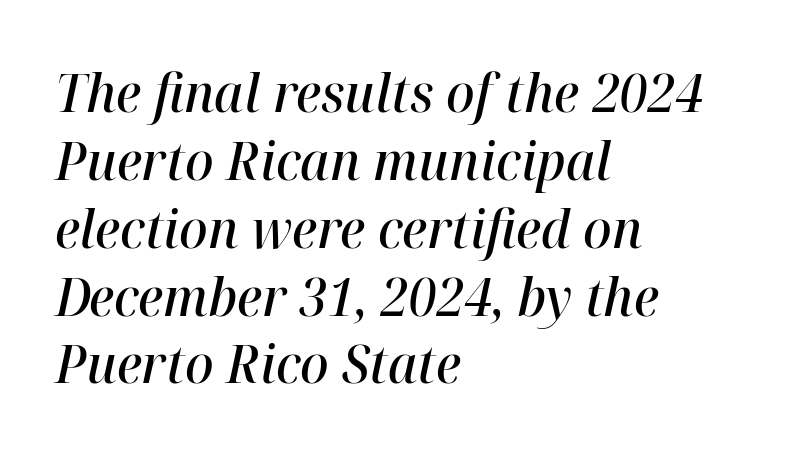
The image shows 53 px semibold type, italic (leaning right); set left-aligned, normal line spacing (1.28x), normal letter spacing, not underlined; high stroke contrast and a medium x-height.
